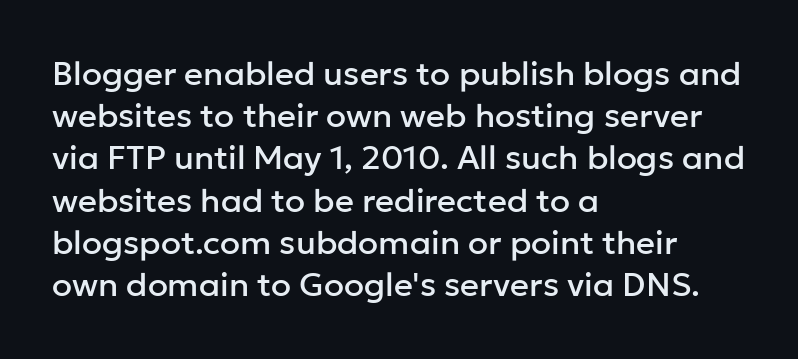
Successive baselines arrive at the customary interval. Nothing unusual about the tracking: characters are spaced as the font intends. The rendering anchors every line to the left-hand side. Does the type have serifs? No, each stem ends abruptly. You can tell it's not italic because the verticals are truly vertical. Lines of text with bare space underneath.
